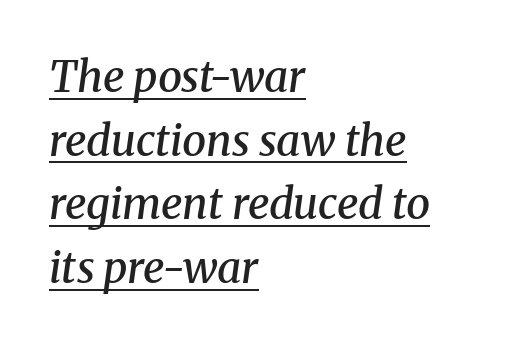
Q: Is the text bold? A: Semi-bold.
Q: Is the text italic (slanted)? A: Yes, it leans right by about 8 degrees.
Q: Is the typeface a serif or a sans-serif typeface? A: Serif.
Q: Is the text underlined? A: Yes.
Q: How is the paragraph aligned? A: Left-aligned.
Q: Is the spacing between letters normal or unusually wide? A: Normal.
Q: Is the spacing between lines tight, normal or loose? A: Normal.
Q: Width (condensed, normal, or wide)? A: Normal.
Q: Stroke contrast? A: Medium.
Q: x-height? A: Medium.
Q: Monospaced? A: No.
